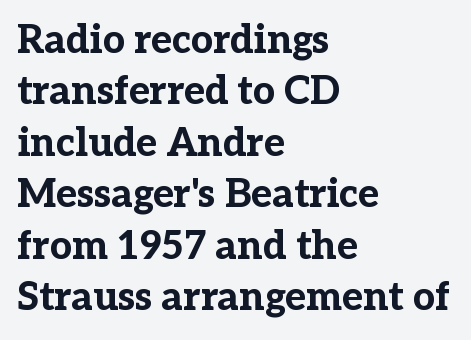
The image shows 39 px bold serif type, upright; set left-aligned, normal line spacing (1.32x), normal letter spacing, not underlined; low stroke contrast and a medium x-height.
